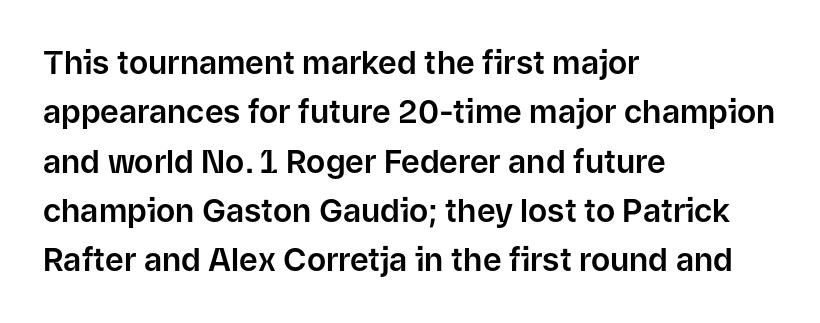
Between one letter and the next there's only the usual sliver of space. The line-height multiplier appears to be the usual default. Each letter keeps its own natural width here, so spacing adapts to shape. The glyphs in this specimen are sans serif. The passage shown is not underscored anywhere. This sample uses an upright cut, with every glyph sitting square on the baseline.
